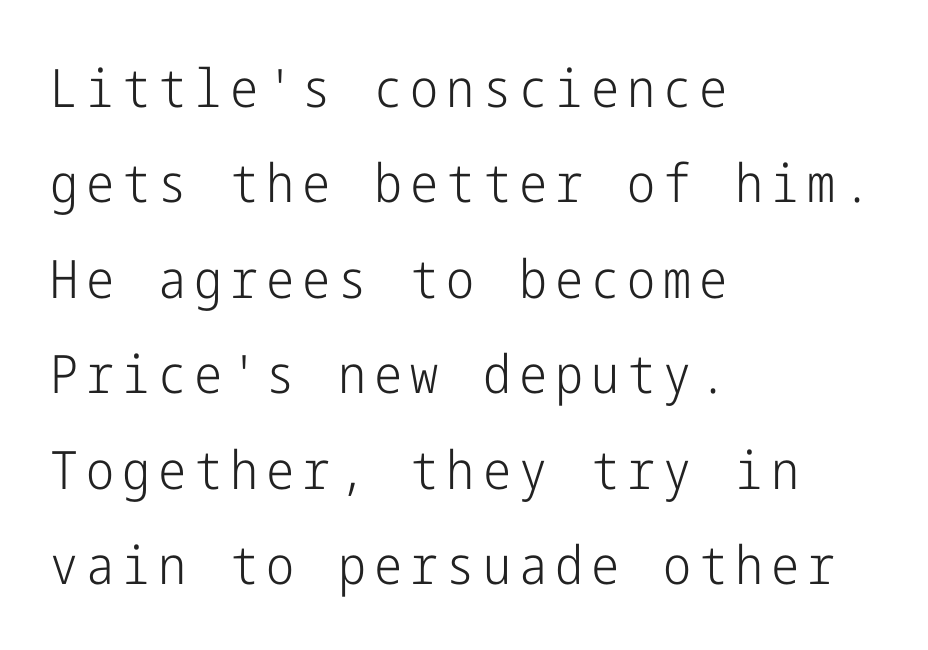
The image shows 53 px light, condensed sans-serif type, upright; set left-aligned, line spacing 1.8x, not underlined; low stroke contrast and a medium x-height.
